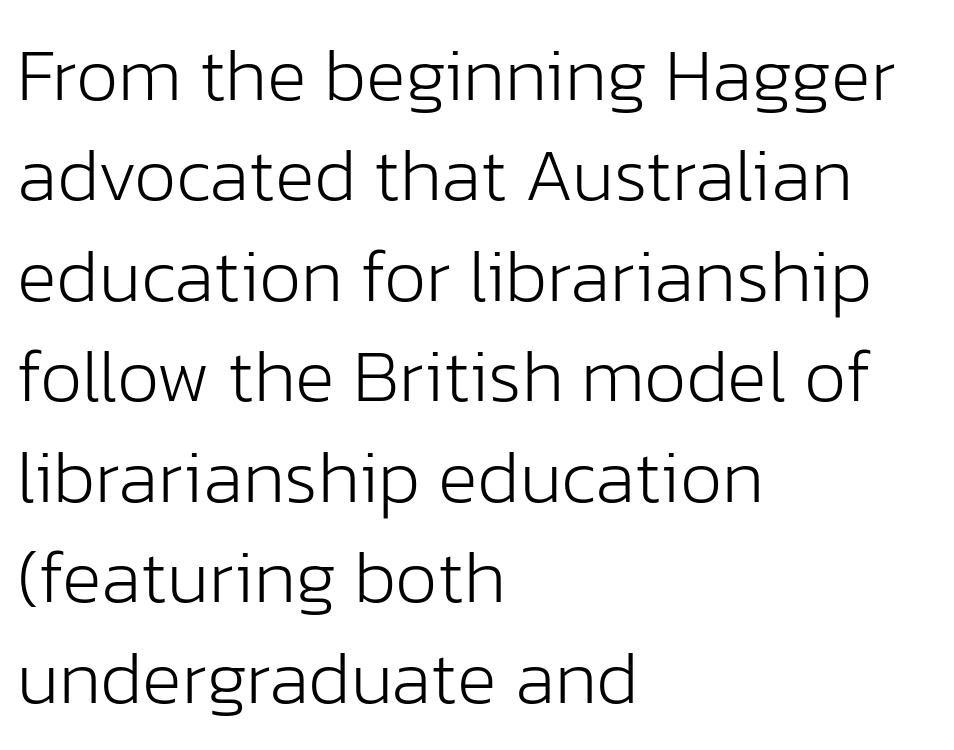
{"serif": "no", "italic": "no", "bold": "no", "weight": "light", "width": "normal", "stroke_contrast": "low", "x_height": "medium", "monospaced": "no", "underline": "no", "align": "left", "line_spacing": "normal", "line_spacing_ratio": 1.34, "letter_spacing": "normal", "letter_spacing_em": 0.0, "glyph_px": 75}
